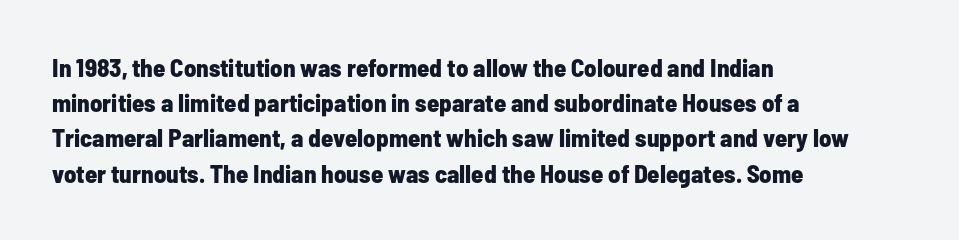
{"italic": "no", "bold": "yes", "underline": "no", "align": "left", "line_spacing": "normal", "line_spacing_ratio": 1.41, "letter_spacing": "normal", "letter_spacing_em": 0.0, "glyph_px": 25}
